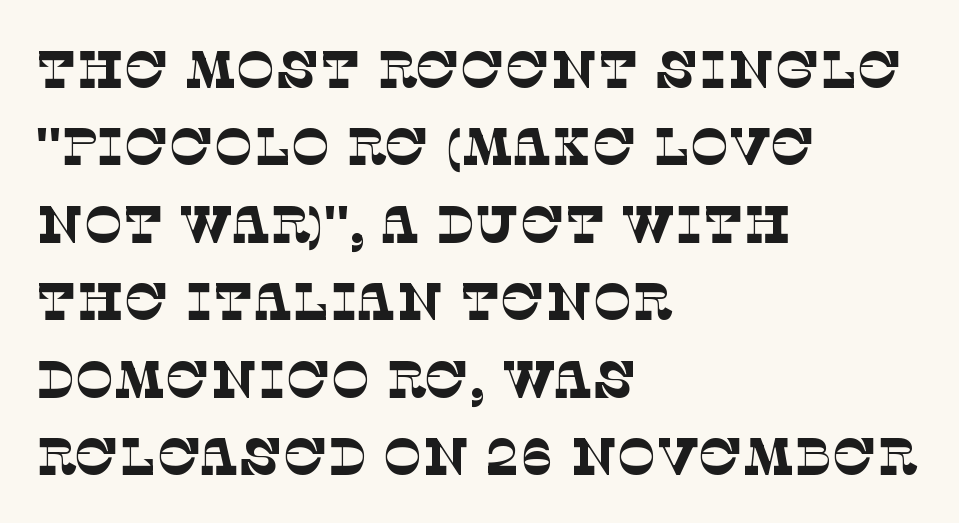
Q: Is the text bold? A: No.
Q: Is the typeface a serif or a sans-serif typeface? A: Serif.
Q: Is the text underlined? A: No.
Q: How is the paragraph aligned? A: Left-aligned.
Q: Is the spacing between letters normal or unusually wide? A: Normal.
Q: Is the spacing between lines tight, normal or loose? A: Normal.
Q: Width (condensed, normal, or wide)? A: Normal.
Q: Stroke contrast? A: Low.
Q: x-height? A: Large.
Q: Monospaced? A: No.
